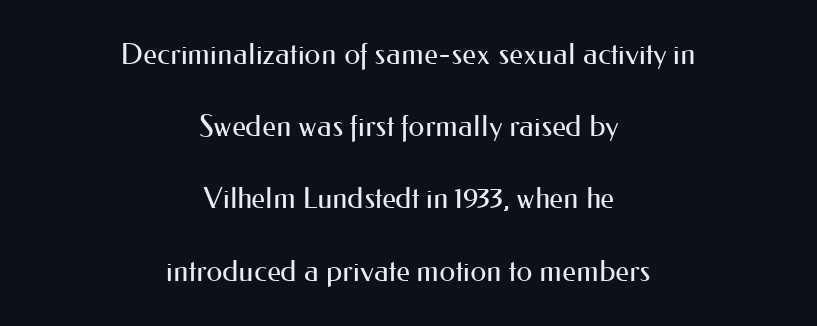
{"serif": "no", "italic": "no", "bold": "no", "weight": "regular", "width": "normal", "stroke_contrast": "medium", "x_height": "small", "monospaced": "no", "underline": "no", "align": "center", "line_spacing": "loose", "line_spacing_ratio": 2.49, "letter_spacing": "normal", "letter_spacing_em": 0.0, "glyph_px": 29}
